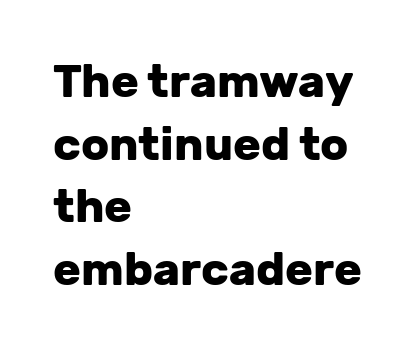
{"serif": "no", "italic": "no", "bold": "yes", "weight": "heavy", "width": "normal", "stroke_contrast": "low", "x_height": "medium", "monospaced": "no", "underline": "no", "align": "left", "line_spacing": "normal", "line_spacing_ratio": 1.36, "letter_spacing": "normal", "letter_spacing_em": 0.0, "glyph_px": 46}
